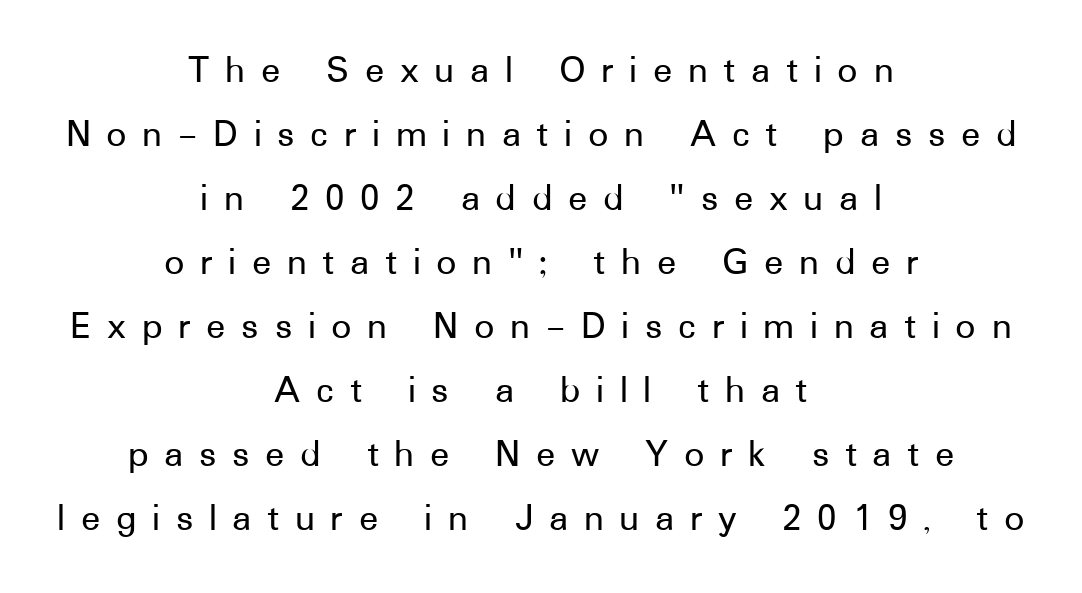
{"serif": "no", "italic": "no", "width": "normal", "stroke_contrast": "low", "x_height": "medium", "monospaced": "no", "underline": "no", "align": "center", "line_spacing": "normal", "line_spacing_ratio": 1.6, "letter_spacing": "wide", "letter_spacing_em": 0.39, "glyph_px": 40}
